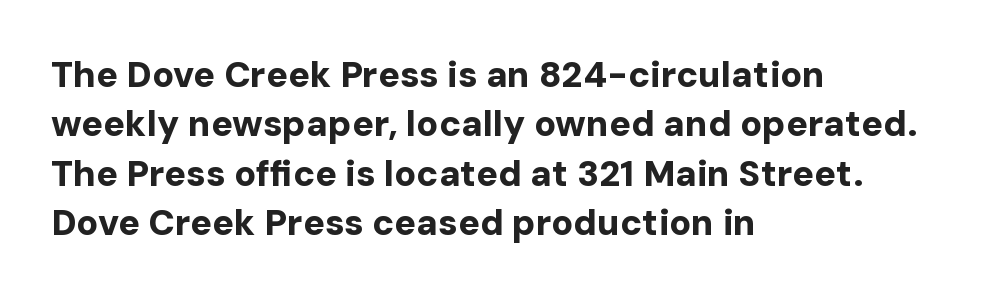
{"serif": "no", "italic": "no", "bold": "yes", "weight": "bold", "width": "normal", "stroke_contrast": "low", "x_height": "medium", "monospaced": "no", "underline": "no", "align": "left", "line_spacing": "normal", "line_spacing_ratio": 1.37, "letter_spacing": "normal", "letter_spacing_em": 0.0, "glyph_px": 36}
